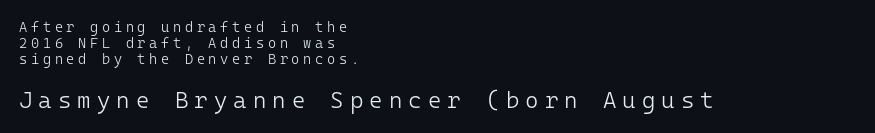
{"italic": "no", "bold": "no", "underline": "no", "align": "left", "line_spacing": "tight", "line_spacing_ratio": 1.15, "letter_spacing": "wide", "letter_spacing_em": 0.26, "larger_block": "second", "size_ratio": 1.64, "glyph_px": 23}
